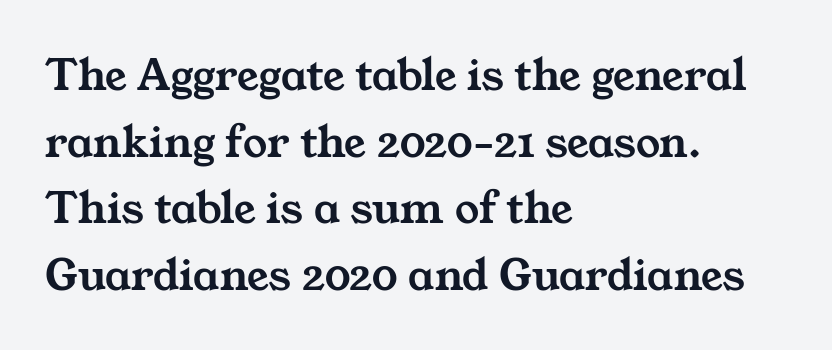
The image shows 48 px wide serif type; set left-aligned, normal line spacing (1.39x), normal letter spacing, not underlined; medium stroke contrast and a medium x-height.
